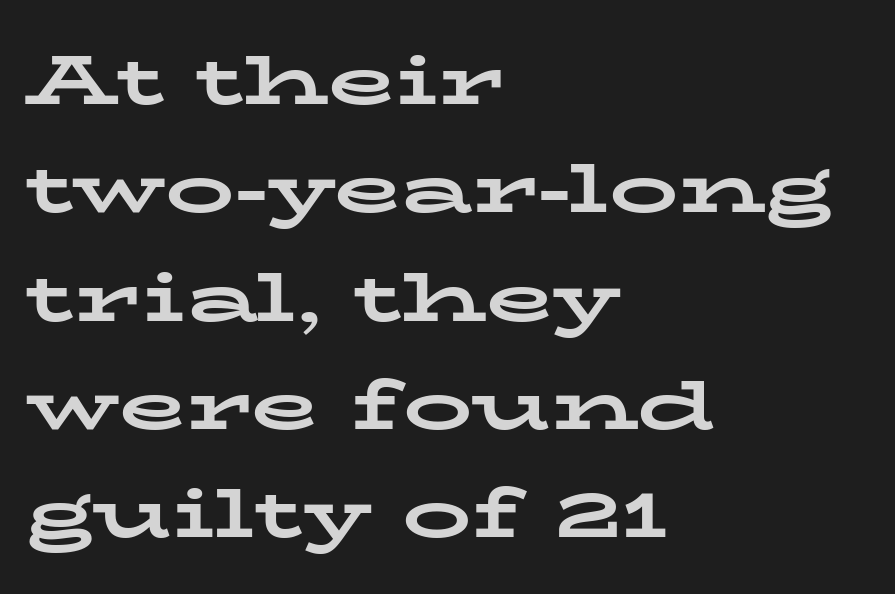
{"serif": "yes", "italic": "no", "bold": "yes", "weight": "bold", "width": "wide", "stroke_contrast": "low", "x_height": "medium", "monospaced": "no", "underline": "no", "align": "left", "line_spacing": "normal", "line_spacing_ratio": 1.57, "letter_spacing": "normal", "letter_spacing_em": 0.0, "glyph_px": 69}
